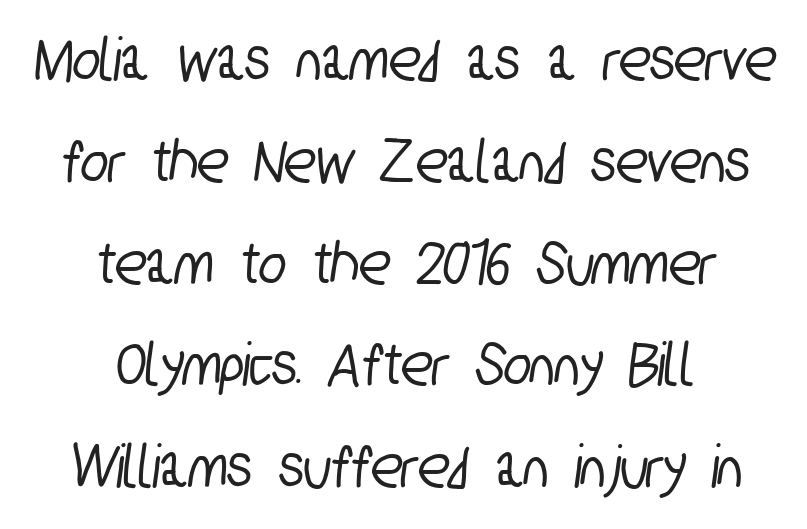
{"serif": "no", "width": "condensed", "stroke_contrast": "low", "x_height": "medium", "monospaced": "no", "underline": "no", "align": "center", "line_spacing": "normal", "line_spacing_ratio": 1.59, "letter_spacing": "normal", "letter_spacing_em": 0.0, "glyph_px": 64}
